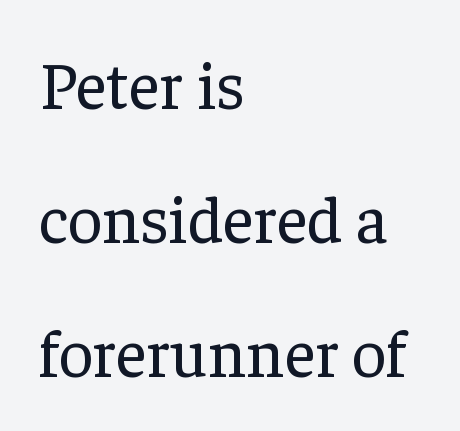
The image shows 67 px regular-weight serif type, upright; set left-aligned, loose line spacing (2.0x), normal letter spacing, not underlined; low stroke contrast and a medium x-height.
